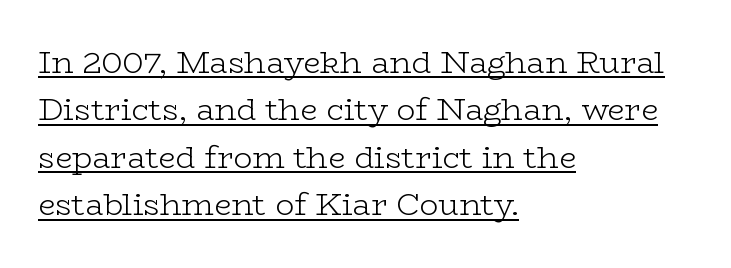
The image shows 31 px light, wide serif type, upright; set left-aligned, normal line spacing (1.53x), normal letter spacing, underlined; low stroke contrast and a medium x-height.
